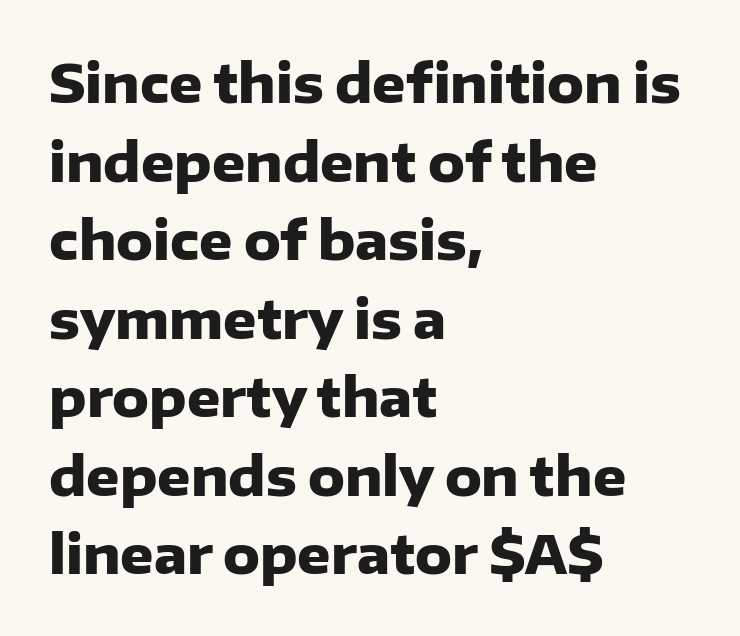
{"serif": "no", "italic": "no", "bold": "yes", "weight": "heavy", "width": "normal", "stroke_contrast": "low", "x_height": "medium", "monospaced": "no", "underline": "no", "align": "left", "line_spacing": "normal", "line_spacing_ratio": 1.51, "letter_spacing": "normal", "letter_spacing_em": 0.0, "glyph_px": 52}
